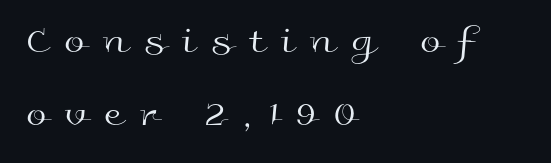
Stroke terminals: plain, sans-serif. Alignment: flush left. Characters follow at a spacing far wider than the type designer built in. A typesetter would mark this as roman, not italic.
